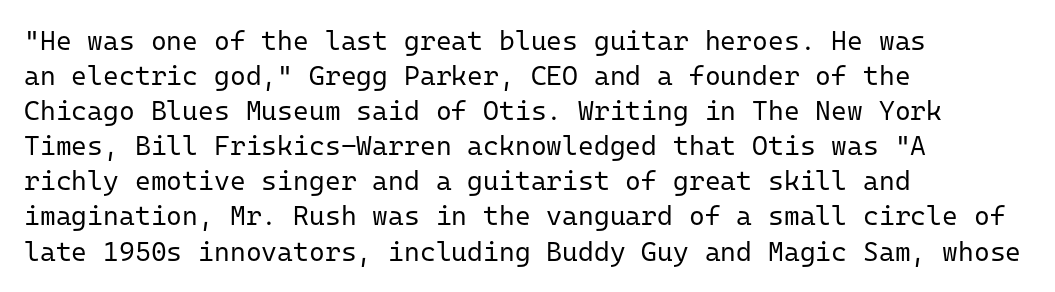
Style check: upright. Plain, unruled lines of type. The paragraph has a hard left edge and a soft right edge. This rendering leaves character spacing at its baseline value. A typesetter would call this leading conventional body-copy spacing. These glyphs show unthickened strokes, regular width or finer.
